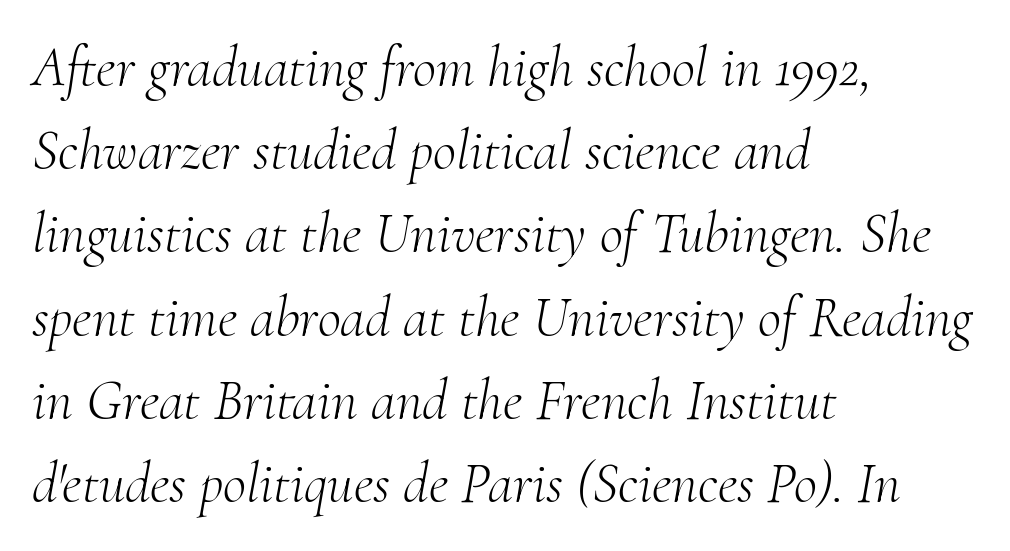
The image shows 57 px light serif type, italic (leaning right); set left-aligned, normal line spacing (1.46x), normal letter spacing, not underlined; medium stroke contrast and a small x-height.
